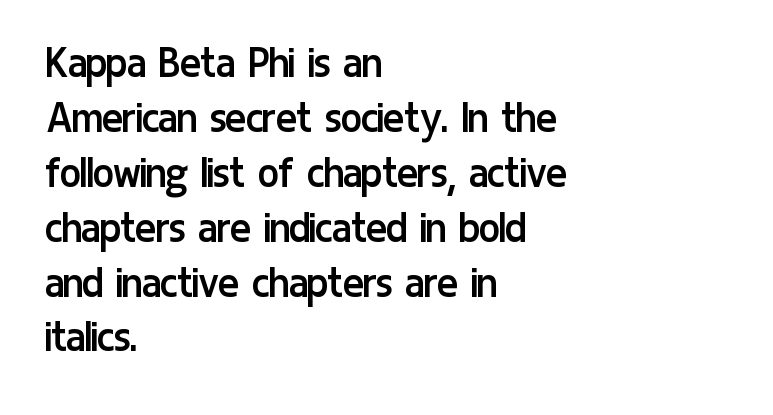
Q: Is the text bold? A: No.
Q: Is the text italic (slanted)? A: No, it is upright.
Q: Is the typeface a serif or a sans-serif typeface? A: Sans-serif.
Q: Is the text underlined? A: No.
Q: How is the paragraph aligned? A: Left-aligned.
Q: Is the spacing between letters normal or unusually wide? A: Normal.
Q: Is the spacing between lines tight, normal or loose? A: Tight.
Q: Width (condensed, normal, or wide)? A: Condensed.
Q: Stroke contrast? A: Low.
Q: x-height? A: Medium.
Q: Monospaced? A: No.
